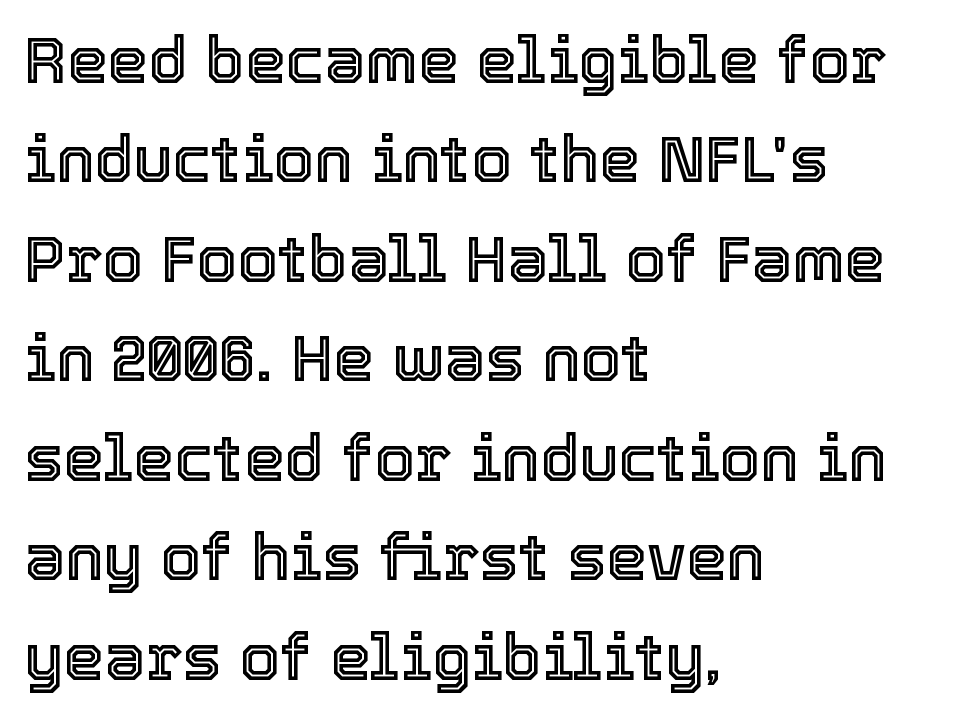
Here the designer chose a conventional face with non-uniform glyph widths. Which margin do the lines hug? The left one — the right edge is uneven. Letter spacing: default. Italic: no, the glyphs are upright roman.
